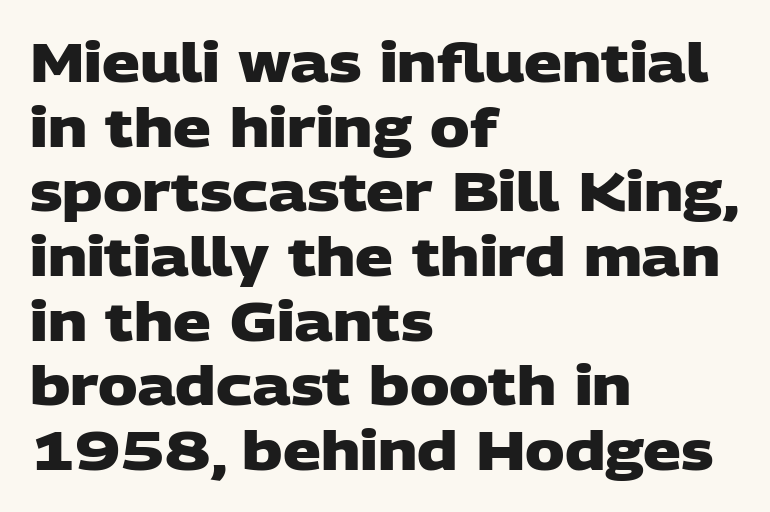
{"serif": "no", "bold": "yes", "weight": "heavy", "width": "wide", "stroke_contrast": "low", "x_height": "large", "monospaced": "no", "underline": "no", "align": "left", "line_spacing_ratio": 1.22, "letter_spacing": "normal", "letter_spacing_em": 0.0, "glyph_px": 53}
